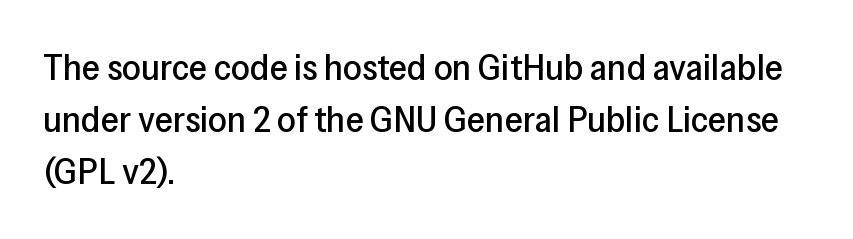
Q: Is the text italic (slanted)? A: No, it is upright.
Q: Is the typeface a serif or a sans-serif typeface? A: Sans-serif.
Q: Is the text underlined? A: No.
Q: How is the paragraph aligned? A: Left-aligned.
Q: Is the spacing between letters normal or unusually wide? A: Normal.
Q: Is the spacing between lines tight, normal or loose? A: Normal.
Q: Width (condensed, normal, or wide)? A: Normal.
Q: Stroke contrast? A: Low.
Q: x-height? A: Medium.
Q: Monospaced? A: No.
